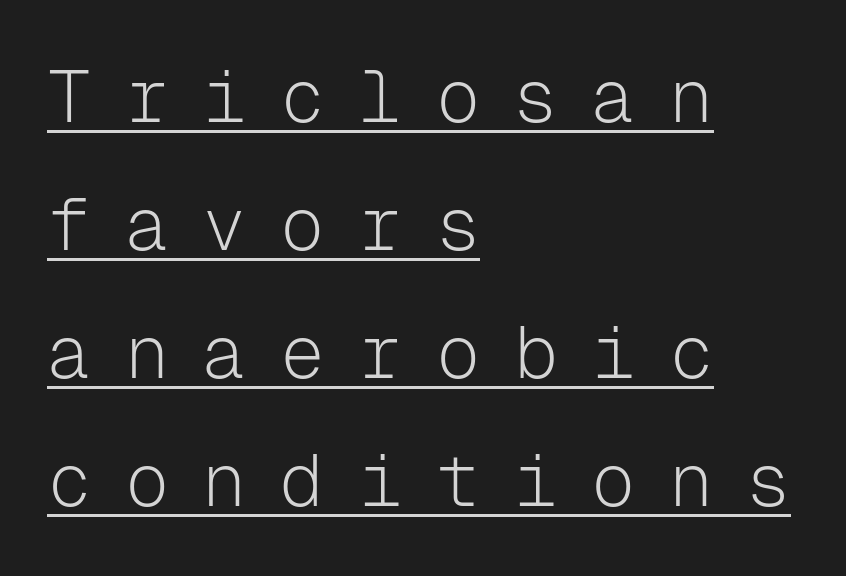
The image shows 74 px light sans-serif type, upright, monospaced; set left-aligned, line spacing 1.73x, unusually wide letter spacing (+0.45 em), underlined; low stroke contrast and a medium x-height.
